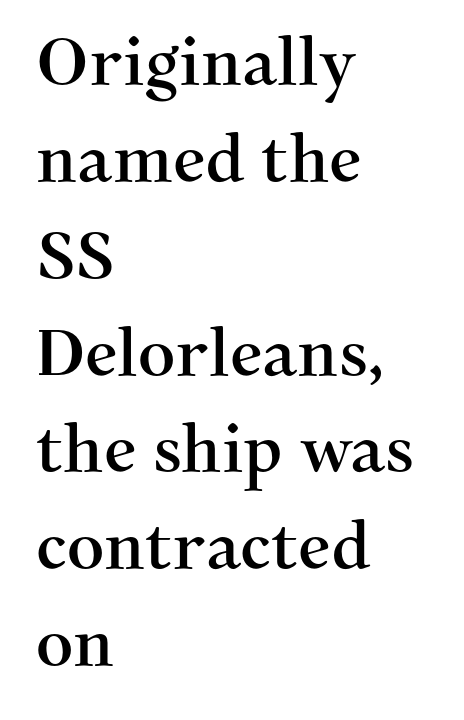
{"serif": "yes", "italic": "no", "width": "normal", "stroke_contrast": "medium", "x_height": "medium", "monospaced": "no", "underline": "no", "align": "left", "line_spacing": "normal", "line_spacing_ratio": 1.49, "letter_spacing": "normal", "letter_spacing_em": 0.0, "glyph_px": 65}
